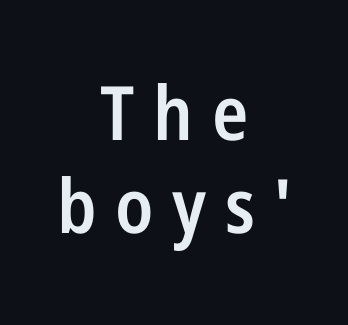
The passage shown has open, widely tracked lettering throughout. Every letter is mildly thick-stroked: semibold rather than bold. The foot of each line stays bare and open. Look at the bottom of the vertical strokes: they stop flat, with no serifs. Ascenders rise straight up at ninety degrees.
